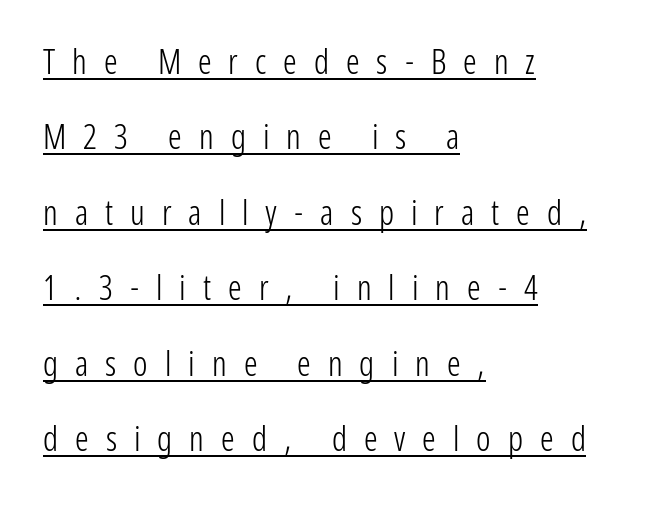
{"serif": "no", "italic": "no", "bold": "no", "weight": "light", "width": "condensed", "stroke_contrast": "low", "x_height": "medium", "monospaced": "no", "underline": "yes", "align": "left", "line_spacing": "loose", "line_spacing_ratio": 2.22, "letter_spacing": "wide", "letter_spacing_em": 0.5, "glyph_px": 34}
